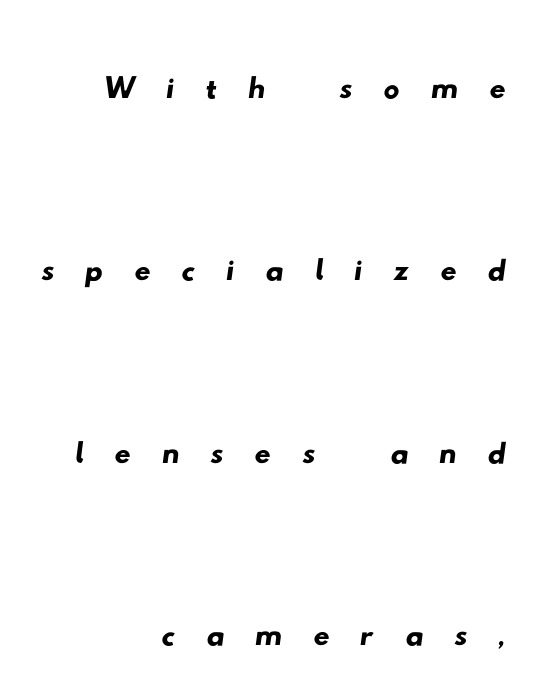
Honestly, the letter spacing is so wide it's the main thing you notice. Horizontal bands of white between lines are thick stripes. Think of a printed novel: that variable character pitch is what you see here. The characters display no serif detailing; their extremities are plain.
